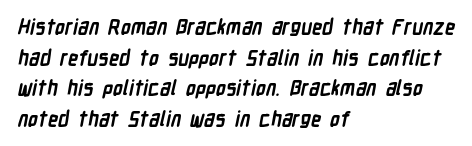
Q: Is the text bold? A: Yes.
Q: Is the text underlined? A: No.
Q: How is the paragraph aligned? A: Left-aligned.
Q: Is the spacing between letters normal or unusually wide? A: Normal.
Q: Is the spacing between lines tight, normal or loose? A: Normal.
